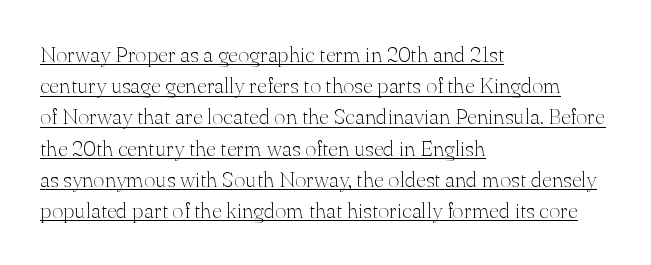
Q: Is the text bold? A: No.
Q: Is the text italic (slanted)? A: No, it is upright.
Q: Is the text underlined? A: Yes.
Q: How is the paragraph aligned? A: Left-aligned.
Q: Is the spacing between letters normal or unusually wide? A: Normal.
Q: Is the spacing between lines tight, normal or loose? A: Normal.
